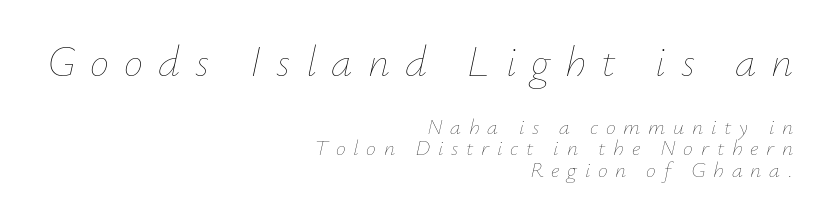
Q: Is the text bold? A: No.
Q: Is the text italic (slanted)? A: Yes, it leans right by about 12 degrees.
Q: Is the text underlined? A: No.
Q: How is the paragraph aligned? A: Right-aligned.
Q: Is the spacing between letters normal or unusually wide? A: Unusually wide.
Q: Is the spacing between lines tight, normal or loose? A: Tight.
Q: Which block of text is set in a larger size, the first (top) or the second (bottom)? A: The first (top) one.
Q: Width (condensed, normal, or wide)? A: Normal.
Q: Stroke contrast? A: Low.
Q: x-height? A: Small.
Q: Monospaced? A: No.
